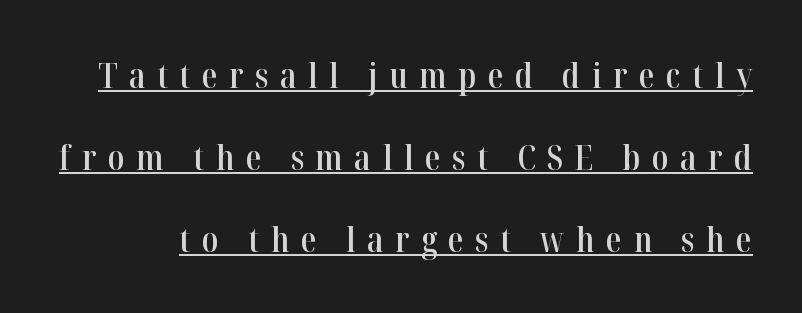
{"serif": "yes", "italic": "no", "bold": "semi", "weight": "semibold", "width": "condensed", "stroke_contrast": "high", "x_height": "medium", "monospaced": "no", "underline": "yes", "line_spacing": "loose", "line_spacing_ratio": 2.34, "letter_spacing": "wide", "letter_spacing_em": 0.33, "glyph_px": 35}
